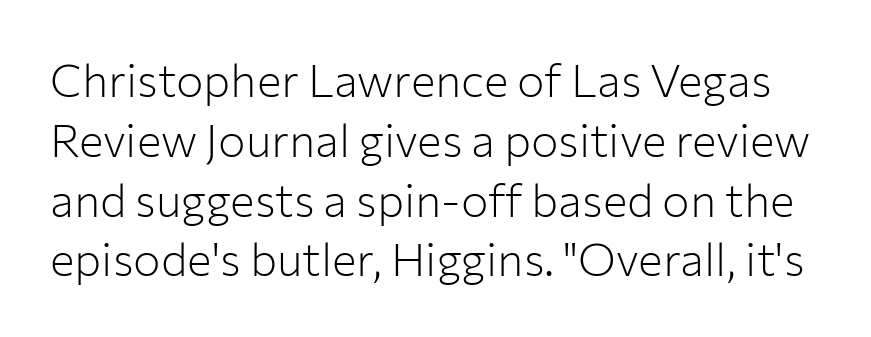
{"serif": "no", "italic": "no", "bold": "no", "weight": "light", "width": "normal", "stroke_contrast": "low", "x_height": "medium", "monospaced": "no", "underline": "no", "line_spacing": "normal", "line_spacing_ratio": 1.3, "letter_spacing": "normal", "letter_spacing_em": 0.0, "glyph_px": 46}
